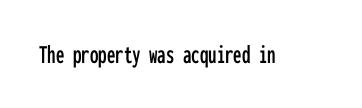
{"italic": "no", "underline": "no", "letter_spacing": "normal", "letter_spacing_em": 0.0, "glyph_px": 27}
